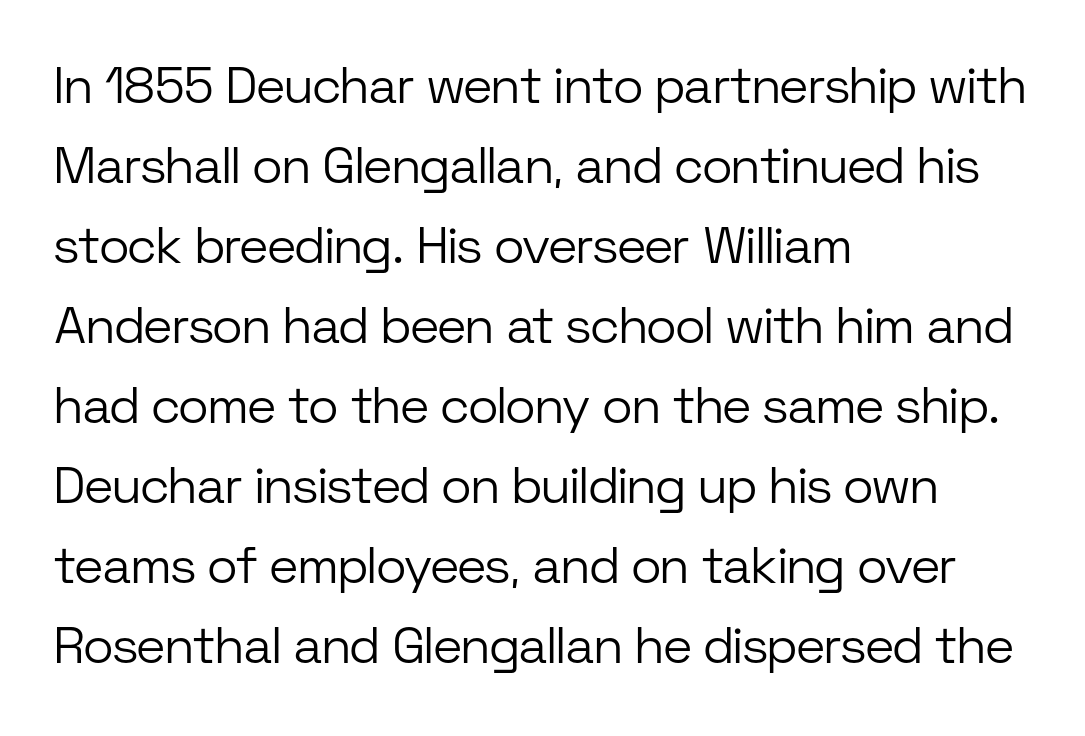
The image shows 51 px light sans-serif type, upright; set left-aligned, normal line spacing (1.57x), normal letter spacing, not underlined; low stroke contrast and a medium x-height.
